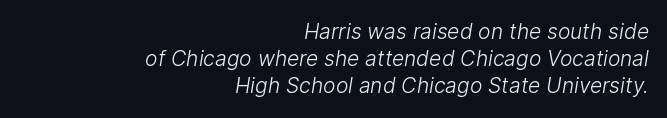
{"bold": "no", "underline": "no", "align": "right", "line_spacing": "normal", "line_spacing_ratio": 1.29, "letter_spacing": "normal", "letter_spacing_em": 0.0, "glyph_px": 21}
